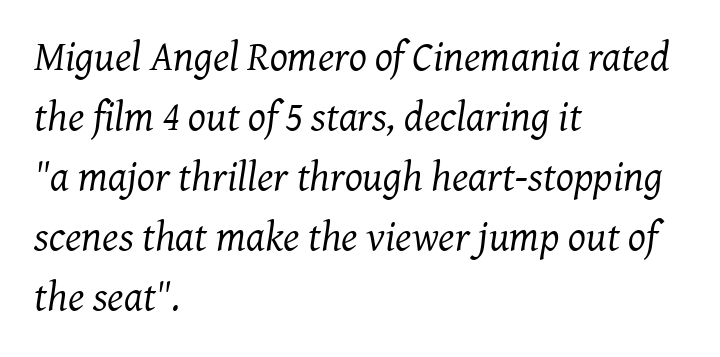
{"serif": "yes", "italic": "yes", "lean": "right", "slant_degrees": 7, "bold": "no", "weight": "regular", "width": "normal", "stroke_contrast": "medium", "x_height": "medium", "monospaced": "no", "underline": "no", "align": "left", "line_spacing": "normal", "line_spacing_ratio": 1.43, "letter_spacing": "normal", "letter_spacing_em": 0.0, "glyph_px": 42}
